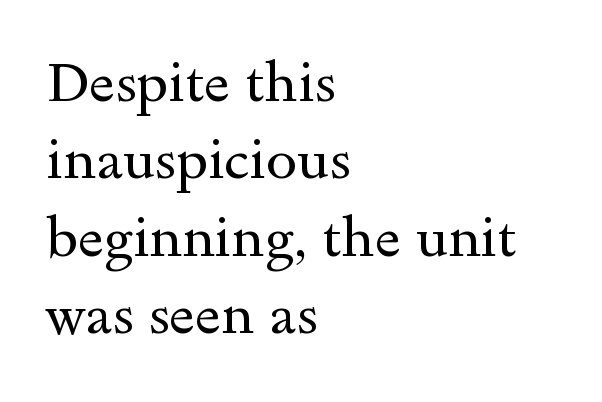
The face looks like a standard text weight, possibly lighter. The rendering shows small feet on the letterforms — a serif design. The line texture is even and compact thanks to regular tracking. Quick note: not italic, upright. Clear beneath every line of the passage. Horizontally, the lines are justified to the leading edge only.
